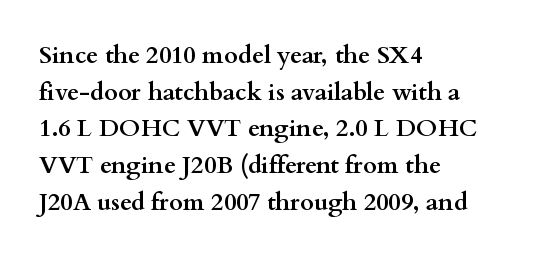
{"italic": "no", "bold": "yes", "underline": "no", "align": "left", "line_spacing": "normal", "line_spacing_ratio": 1.53, "letter_spacing": "normal", "letter_spacing_em": 0.0, "glyph_px": 24}
